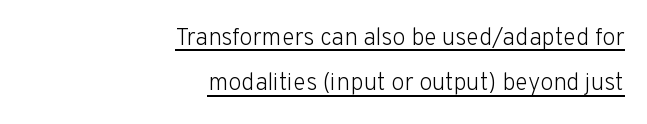
Q: Is the text bold? A: No.
Q: Is the text italic (slanted)? A: No, it is upright.
Q: Is the text underlined? A: Yes.
Q: How is the paragraph aligned? A: Right-aligned.
Q: Is the spacing between letters normal or unusually wide? A: Normal.
